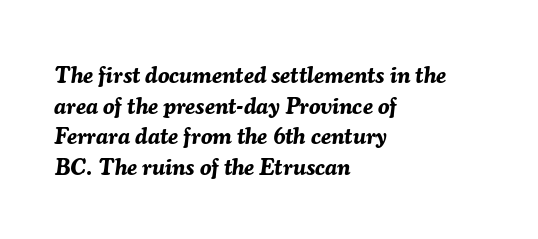
Normally led — the rows are evenly, conventionally spaced. The text block is weighted toward the left margin, trailing off unevenly rightward. Compared with an ordinary text face, these strokes are far heavier — a full bold. The strip under each line holds only bare page. You can tell it's italic because the verticals aren't actually vertical.
